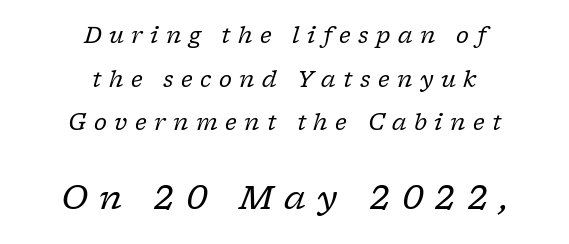
Q: Is the text bold? A: No.
Q: Is the text italic (slanted)? A: Yes, it leans right by about 17 degrees.
Q: Is the typeface a serif or a sans-serif typeface? A: Serif.
Q: Is the text underlined? A: No.
Q: How is the paragraph aligned? A: Centered.
Q: Is the spacing between letters normal or unusually wide? A: Unusually wide.
Q: Is the spacing between lines tight, normal or loose? A: Loose.
Q: Which block of text is set in a larger size, the first (top) or the second (bottom)? A: The second (bottom) one.
Q: Width (condensed, normal, or wide)? A: Normal.
Q: Stroke contrast? A: Low.
Q: x-height? A: Medium.
Q: Monospaced? A: No.
